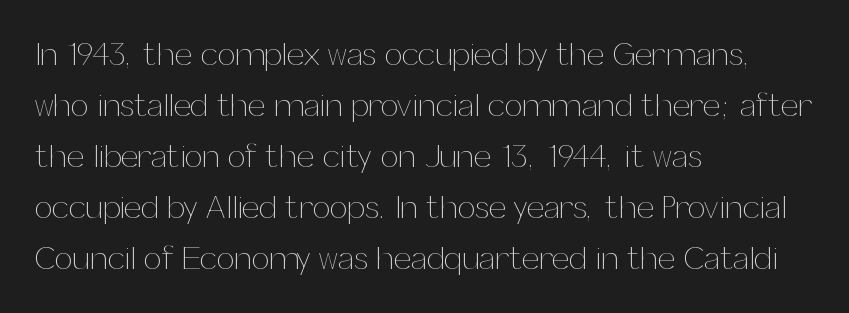
The image shows 32 px thin type, upright; set left-aligned, normal line spacing (1.59x), normal letter spacing, not underlined; medium stroke contrast and a medium x-height.
